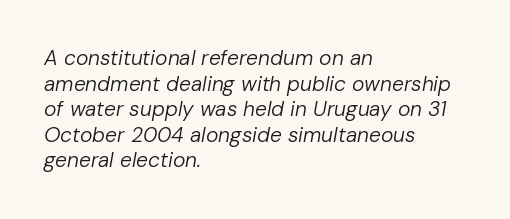
Emphasis-style slanted type is in use. How are the letters spaced? Ordinarily, with no added tracking. One-word summary of the alignment: left. The weight tops out at a normal text grade. This rendering features lettering with no underline.
